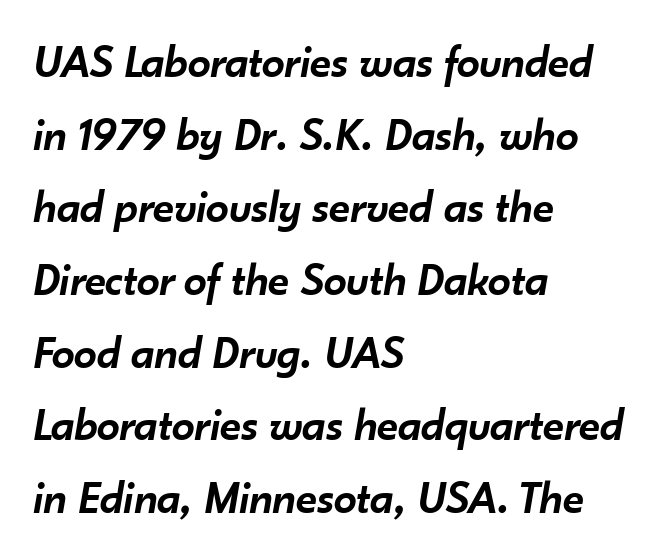
{"italic": "yes", "lean": "right", "slant_degrees": 10, "bold": "semi", "weight": "semibold", "width": "normal", "stroke_contrast": "low", "x_height": "small", "monospaced": "no", "underline": "no", "align": "left", "line_spacing": "normal", "line_spacing_ratio": 1.58, "letter_spacing": "normal", "letter_spacing_em": 0.0, "glyph_px": 46}
